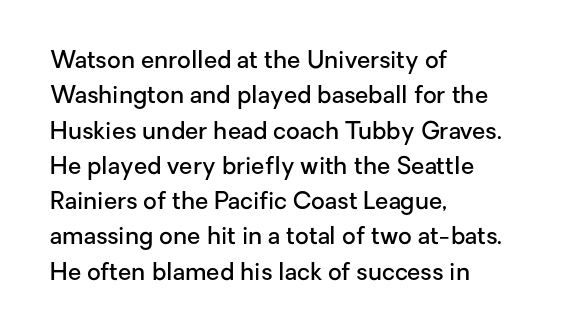
The image shows 24 px text type, upright; set left-aligned, normal line spacing (1.47x), normal letter spacing, not underlined.
